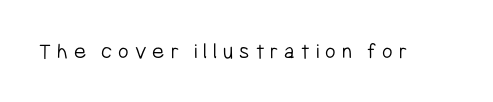
Type without underlining. Notice how the stems are strictly vertical — no italics here. Is the letter spacing exaggerated? Yes — the characters are pushed far apart. Heaviness? Minimal to ordinary, like unemphasized prose.
